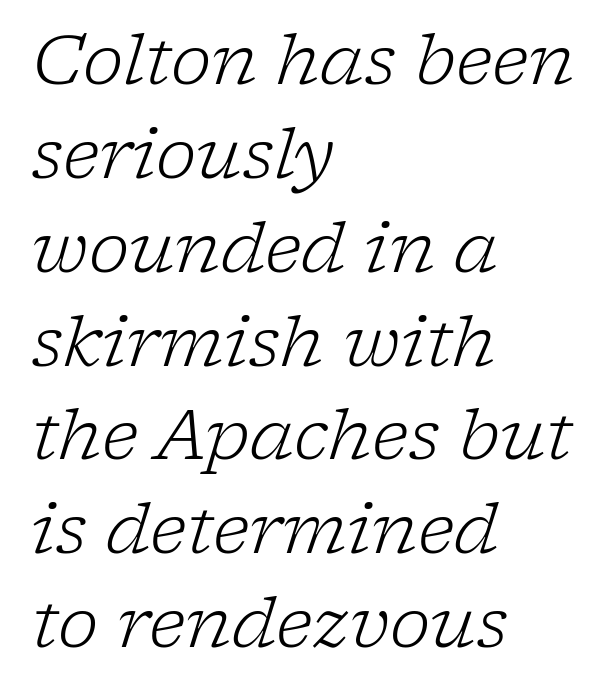
The lines are quadded left. Horizontal bands of white between lines are of average thickness. Weight: in the light-to-regular range. Character widths vary here, with narrow letters taking less room than wide ones. The tracking reads as untouched default to a designer's eye. The zone under the glyphs is completely vacant.
